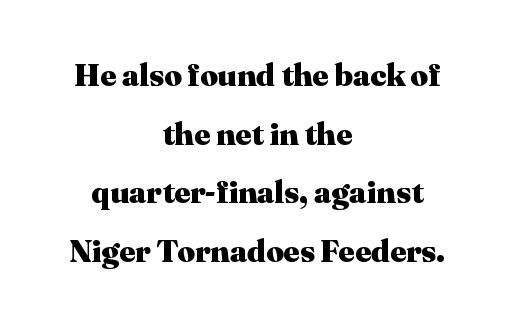
These lines were composed using upright roman letters. Visually the block forms a symmetrical silhouette, jagged on both flanks. Compared with typical body copy, the letter spacing here is the same. Serif or sans? Serif — the stroke terminals have little feet. Spacing verdict: proportional, widths tailored to each character. Strokes here are thick enough to call this a true bold.
